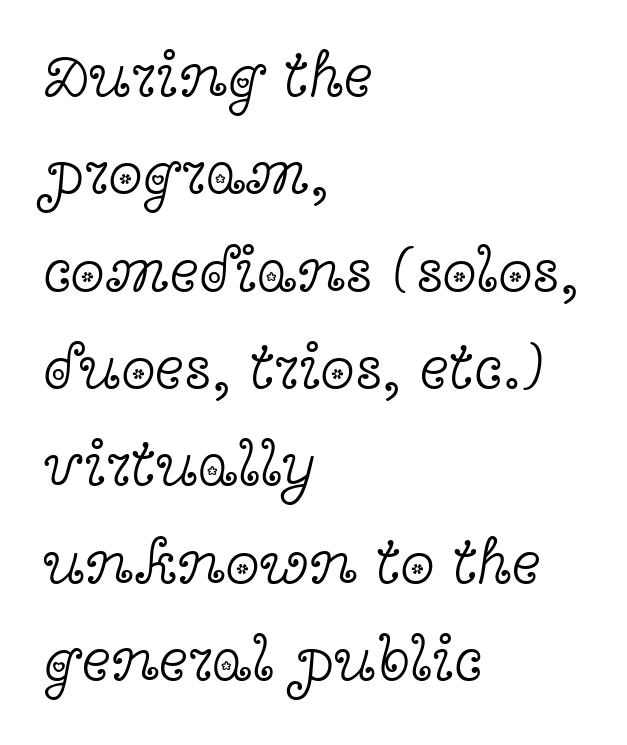
The image shows 62 px light, wide serif type; set left-aligned, normal line spacing (1.57x), normal letter spacing, not underlined; a medium x-height.
